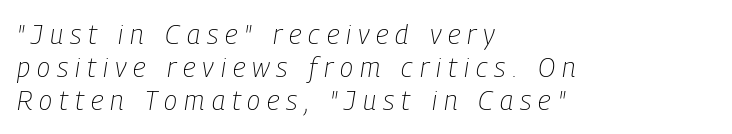
Q: Is the text bold? A: No.
Q: Is the text italic (slanted)? A: Yes, it leans right by about 9 degrees.
Q: Is the text underlined? A: No.
Q: How is the paragraph aligned? A: Left-aligned.
Q: Is the spacing between letters normal or unusually wide? A: Unusually wide.
